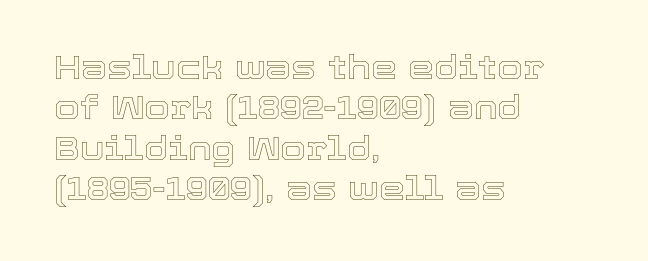
This sample uses plain, unmodified letter spacing. This sample uses an upright cut, with every glyph sitting square on the baseline. The string is rendered with underlining switched off. Each letter keeps its own natural width here, so spacing adapts to shape.
